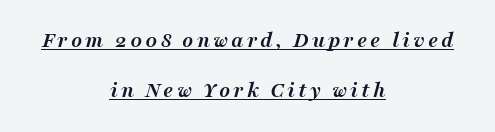
Q: Is the text bold? A: Yes.
Q: Is the text italic (slanted)? A: Yes, it leans right by about 16 degrees.
Q: Is the text underlined? A: Yes.
Q: How is the paragraph aligned? A: Centered.
Q: Is the spacing between lines tight, normal or loose? A: Loose.
